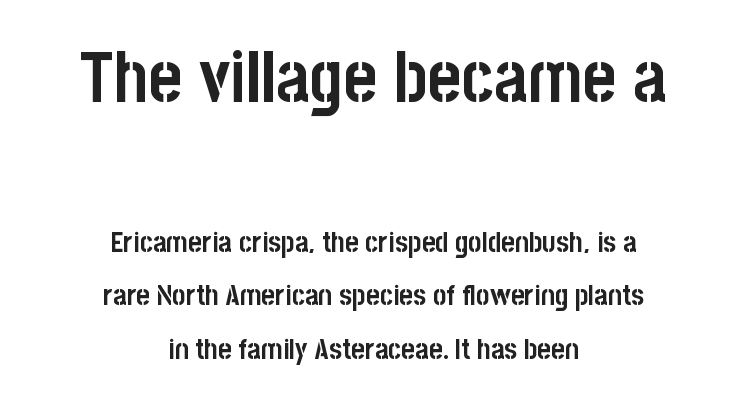
On the weight axis this lands at bold, roughly 700. The glyphs are unaccompanied by any horizontal stroke below them. Characters remain perfectly vertical along every line. The letters in the upper block stand taller than those in the block below. The rendering keeps characters at their native spacing. In CSS terms this would be text-align: center.
